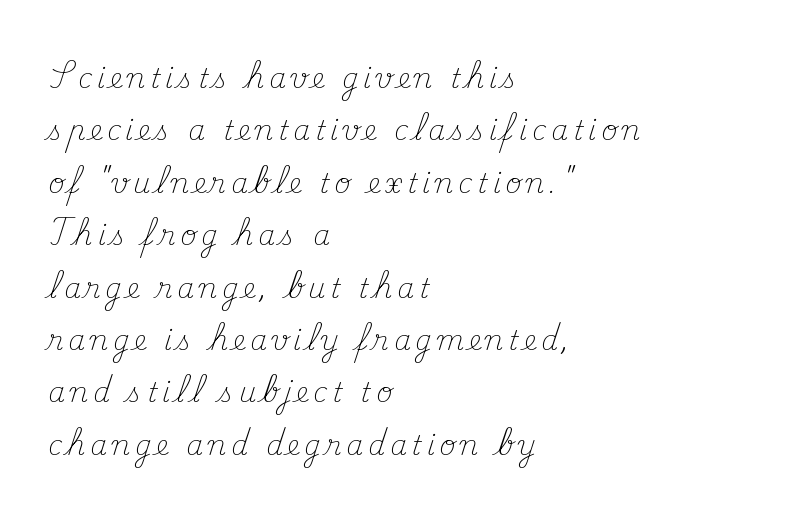
Each line starts at the same left margin while the right side varies. Is there much room between lines? Yes — plenty of vertical air separates them. The typeface has the unassuming heft of standard copy or less. Plain, unruled lines of type.
